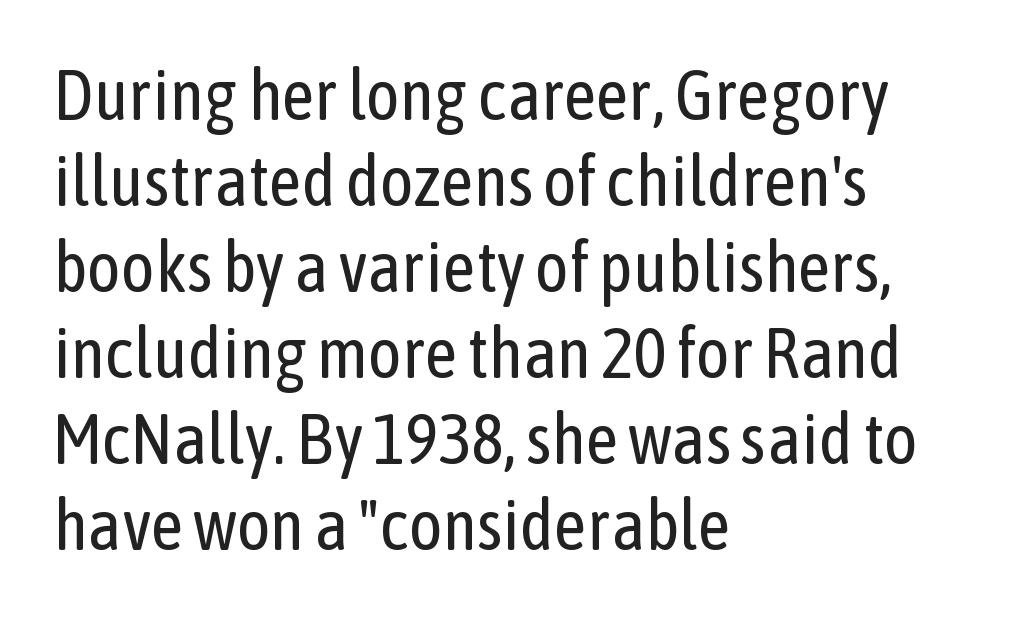
Q: Is the text bold? A: No.
Q: Is the text italic (slanted)? A: No, it is upright.
Q: Is the typeface a serif or a sans-serif typeface? A: Sans-serif.
Q: Is the text underlined? A: No.
Q: How is the paragraph aligned? A: Left-aligned.
Q: Is the spacing between letters normal or unusually wide? A: Normal.
Q: Width (condensed, normal, or wide)? A: Condensed.
Q: Stroke contrast? A: Low.
Q: x-height? A: Medium.
Q: Monospaced? A: No.
